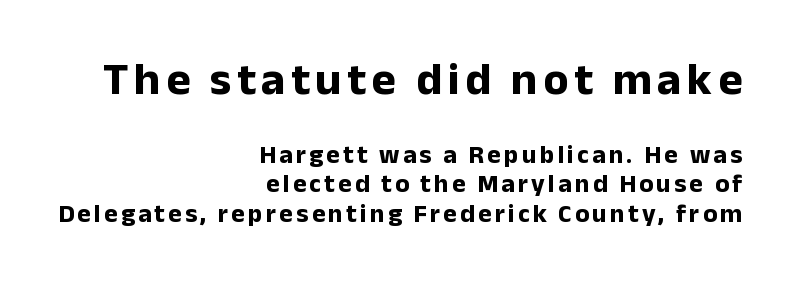
{"serif": "no", "italic": "no", "bold": "yes", "weight": "bold", "width": "normal", "stroke_contrast": "low", "x_height": "medium", "monospaced": "no", "underline": "no", "align": "right", "line_spacing": "tight", "line_spacing_ratio": 1.13, "larger_block": "first", "size_ratio": 1.77, "glyph_px": 46}
